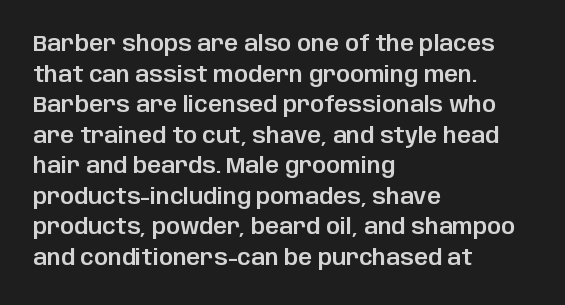
Q: Is the text italic (slanted)? A: No, it is upright.
Q: Is the text underlined? A: No.
Q: How is the paragraph aligned? A: Left-aligned.
Q: Is the spacing between letters normal or unusually wide? A: Normal.
Q: Is the spacing between lines tight, normal or loose? A: Normal.
